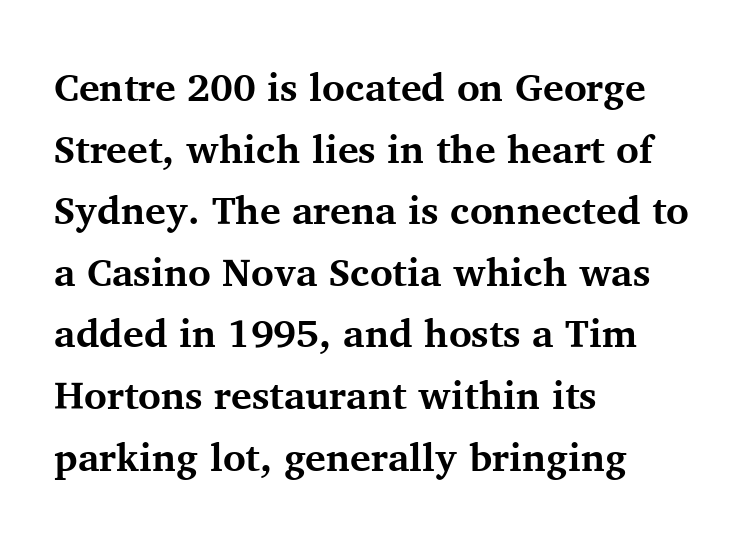
The image shows 39 px bold serif type, upright; set left-aligned, normal line spacing (1.58x), normal letter spacing, not underlined; medium stroke contrast and a medium x-height.
